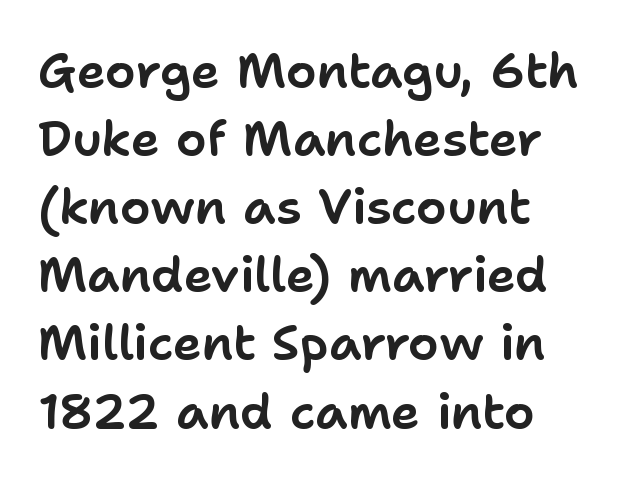
The area under the type is left untouched. The face used here is proportionally spaced, like ordinary book or web type. The glyphs in this specimen are sans serif. The specimen reads as upright at a glance. Does extra space separate the letters? No, they use regular spacing.
